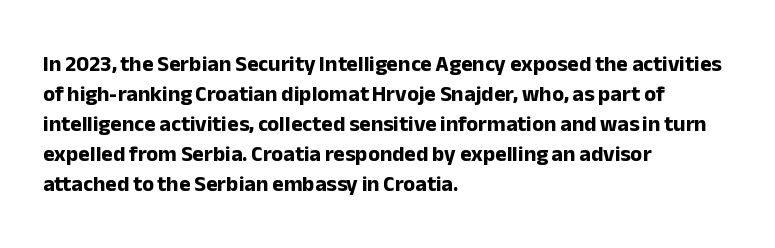
Italic: no, the glyphs are upright roman. Standard letterfit; no display-style spreading of the glyphs. Glance below the letters and you will spot only blank space. Its strokes are broad and dark, the hallmark of bold type.
